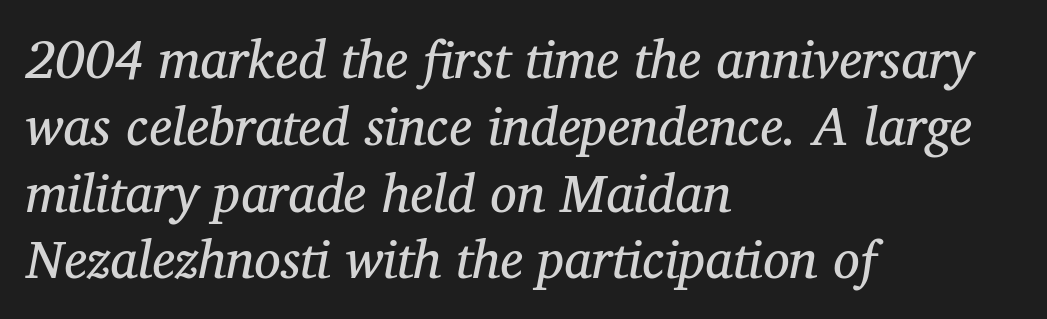
The image shows 53 px regular-weight serif type, italic (leaning right); set left-aligned, normal line spacing (1.26x), normal letter spacing, not underlined; medium stroke contrast and a medium x-height.
